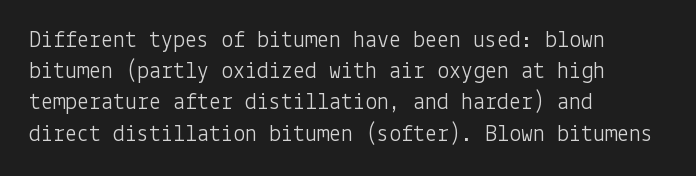
The image shows 24 px text type, upright; set left-aligned, normal line spacing (1.3x), normal letter spacing, not underlined.
